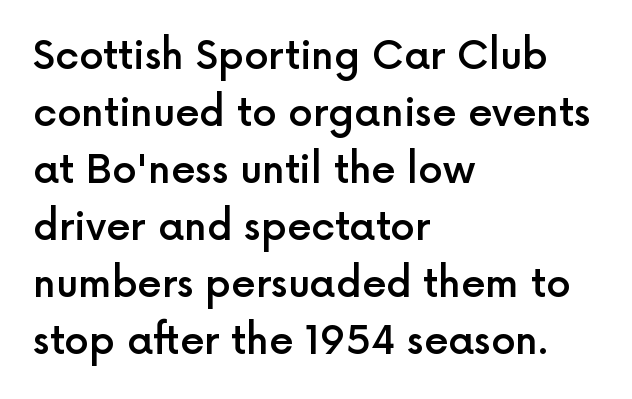
{"serif": "no", "italic": "no", "bold": "semi", "weight": "semibold", "width": "normal", "x_height": "medium", "monospaced": "no", "underline": "no", "align": "left", "line_spacing": "normal", "line_spacing_ratio": 1.46, "letter_spacing": "normal", "letter_spacing_em": 0.0, "glyph_px": 39}
